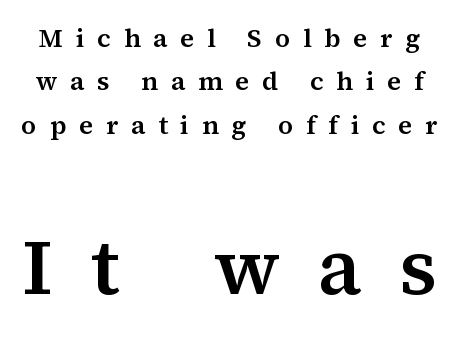
The passage shown is typeset with a serif family. The vertical gap from one line to the next is medium. Only glyphs here, with clear space below each row. The axis of the letterforms is exactly vertical. Substantial extra tracking has been applied to these lines.
